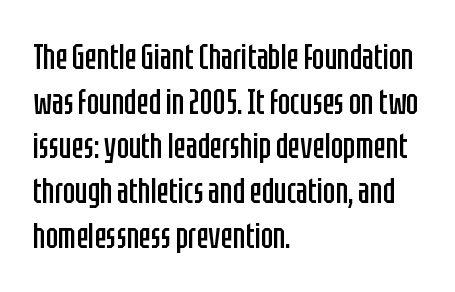
{"serif": "no", "italic": "no", "bold": "no", "weight": "regular", "width": "condensed", "stroke_contrast": "low", "x_height": "large", "monospaced": "no", "underline": "no", "align": "left", "line_spacing_ratio": 1.24, "letter_spacing": "normal", "letter_spacing_em": 0.0, "glyph_px": 36}
